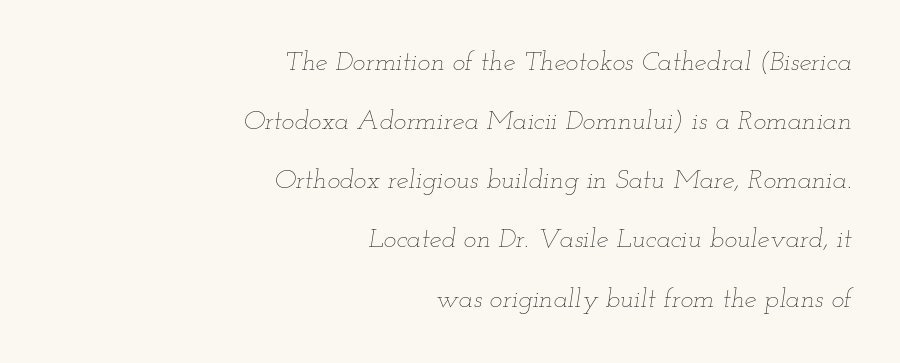
Words float on clear page, feet unadorned. Compared with a typical body face, this is equally light or lighter still. Students, observe: this is what heavily led, spacious text looks like. Standard letterfit; no display-style spreading of the glyphs.
